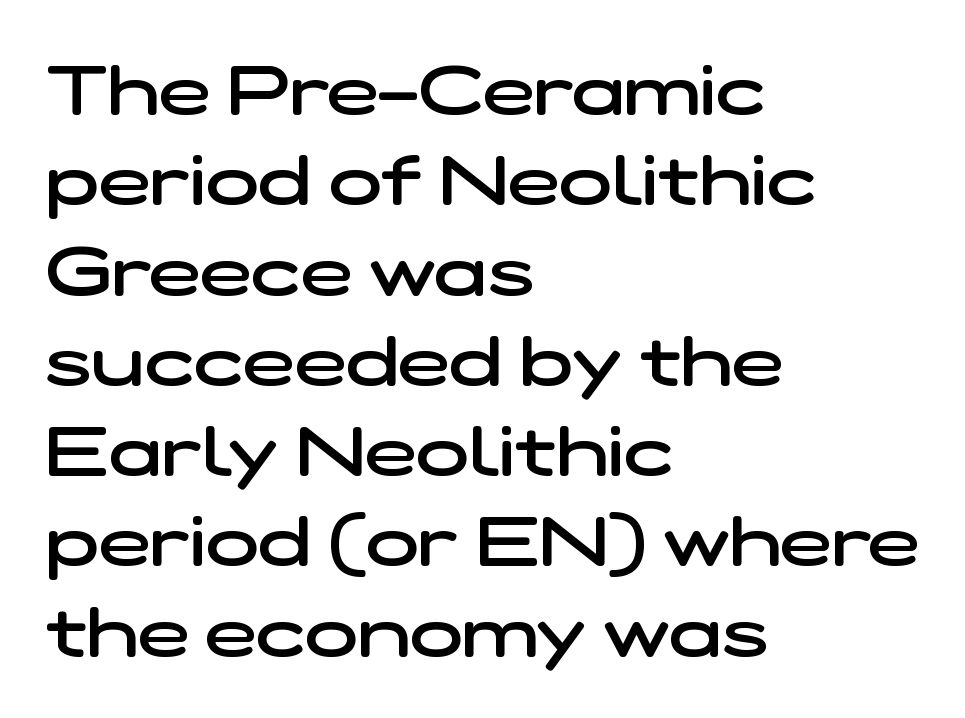
The image shows 70 px semibold, wide sans-serif type; set left-aligned, normal line spacing (1.29x), normal letter spacing, not underlined; low stroke contrast and a medium x-height.
